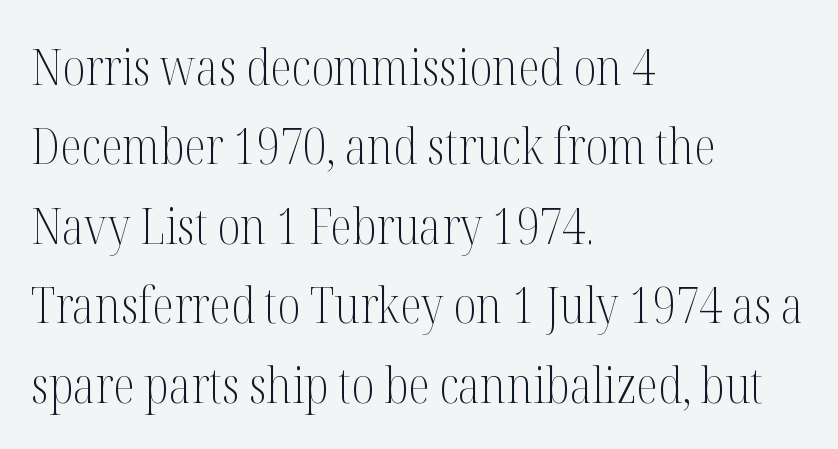
The glyphs are unaccompanied by any horizontal stroke below them. Caption: face not bold, strokes unweighted. Does the lettering tilt? It doesn't — this is upright. Which margin do the lines hug? The left one — the right edge is uneven.
